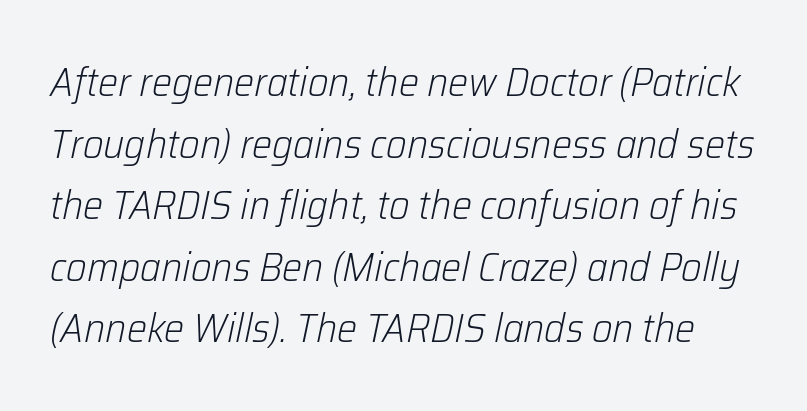
Style check: oblique. Beneath every word, the page is bare. How would I describe the line gaps? Plain and ordinary. Each letter keeps its own natural width here, so spacing adapts to shape.
